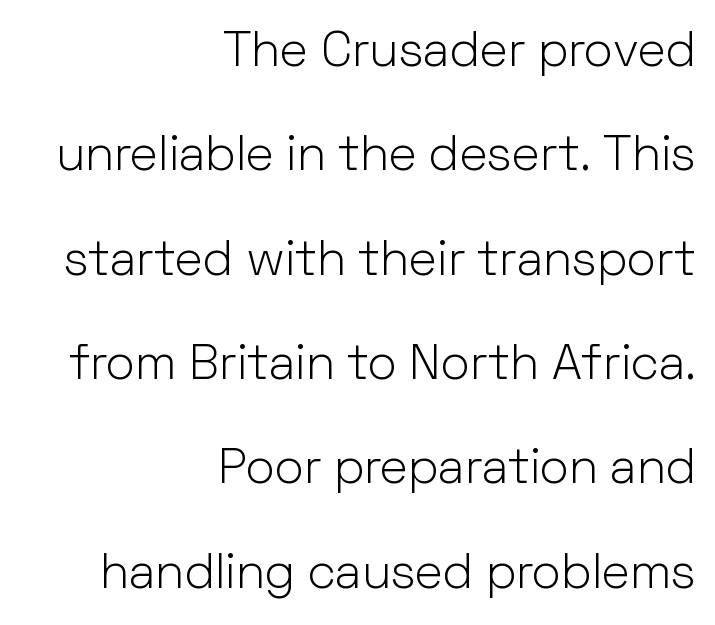
{"serif": "no", "italic": "no", "bold": "no", "weight": "light", "width": "normal", "stroke_contrast": "low", "x_height": "medium", "monospaced": "no", "underline": "no", "align": "right", "line_spacing": "loose", "line_spacing_ratio": 2.13, "letter_spacing": "normal", "letter_spacing_em": 0.0, "glyph_px": 49}
